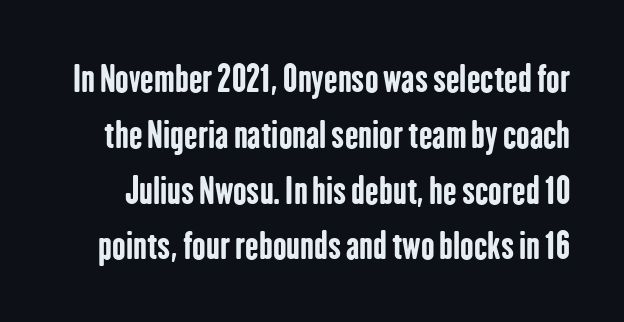
The image shows 36 px bold, condensed sans-serif type, upright; set normal line spacing (1.55x), normal letter spacing, not underlined; low stroke contrast and a medium x-height.
